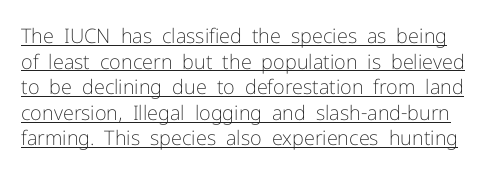
{"italic": "no", "bold": "no", "underline": "yes", "line_spacing": "normal", "line_spacing_ratio": 1.28, "letter_spacing": "normal", "letter_spacing_em": 0.0, "glyph_px": 20}
